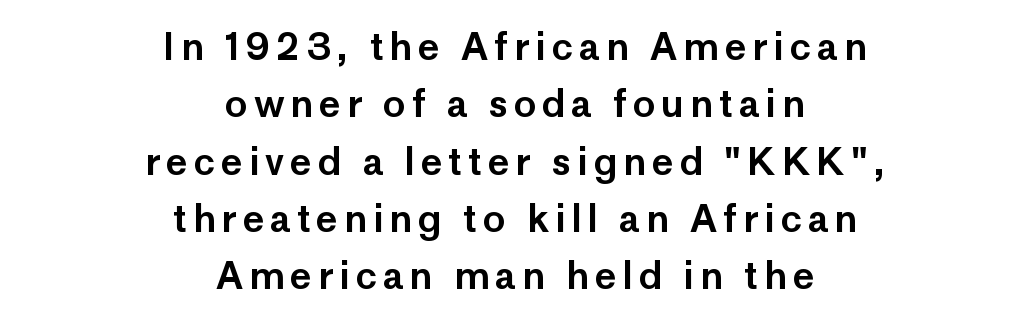
{"serif": "no", "italic": "no", "width": "normal", "stroke_contrast": "low", "x_height": "medium", "monospaced": "no", "underline": "no", "align": "center", "line_spacing": "normal", "line_spacing_ratio": 1.55, "glyph_px": 37}
